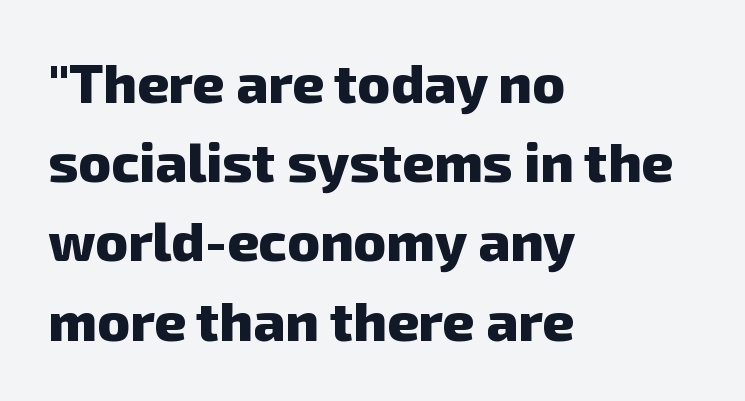
In terms of letterspacing, this is plain default setting. Is this a sans? Yes — the strokes have no serifs. The paragraph shown leans on its left margin. Each glyph is drawn with heavy, bold strokes. A bare baseline throughout the passage. The passage shown is typed in a proportional face where columns would drift.
